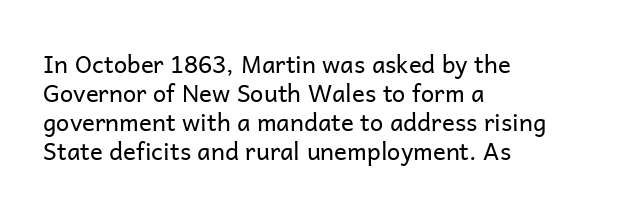
The image shows 24 px text type, upright; set left-aligned, line spacing 1.21x, normal letter spacing, not underlined.
